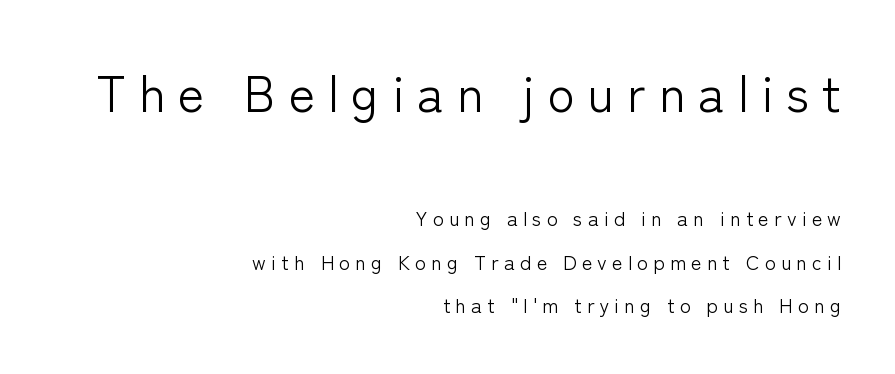
There is plenty of visible air inserted between adjacent glyphs. The zone under the glyphs is completely vacant. Italic? Not at all — the glyphs are vertical. Is this a fixed-width face? No — the glyphs have proportional, varying widths. The passage shown is not bold in any degree. The passage shown begins with its larger block and ends with its smaller one.
